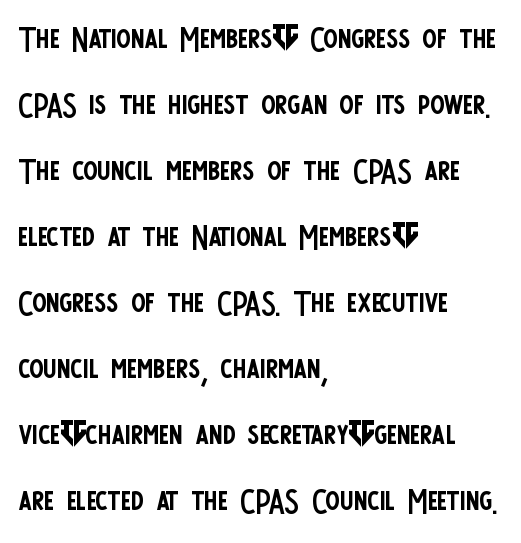
Does the type have serifs? No, each stem ends abruptly. The vertical gap from one line to the next is medium. The face used here is rendered with its standard letterfit. Plain, unruled lines of type. This sample has the flowing, uneven cadence of proportional lettering. All the whitespace from short lines collects on the right.
